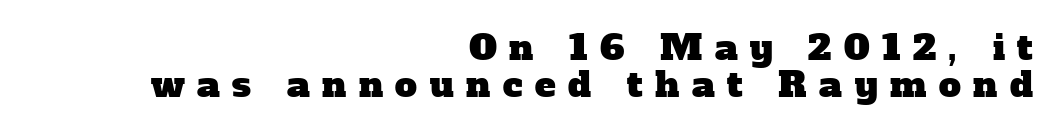
The image shows 35 px serif type; set right-aligned, tight line spacing (1.07x), unusually wide letter spacing (+0.36 em), not underlined; low stroke contrast and a medium x-height.
